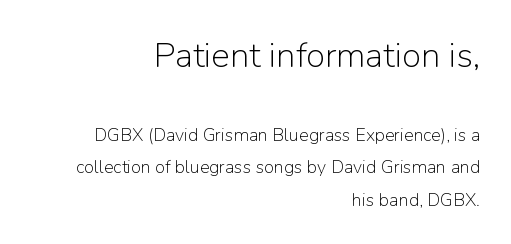
Q: Is the text bold? A: No.
Q: Is the text italic (slanted)? A: No, it is upright.
Q: Is the typeface a serif or a sans-serif typeface? A: Sans-serif.
Q: Is the text underlined? A: No.
Q: How is the paragraph aligned? A: Right-aligned.
Q: Is the spacing between letters normal or unusually wide? A: Normal.
Q: Which block of text is set in a larger size, the first (top) or the second (bottom)? A: The first (top) one.
Q: Width (condensed, normal, or wide)? A: Normal.
Q: Stroke contrast? A: Low.
Q: x-height? A: Medium.
Q: Monospaced? A: No.
